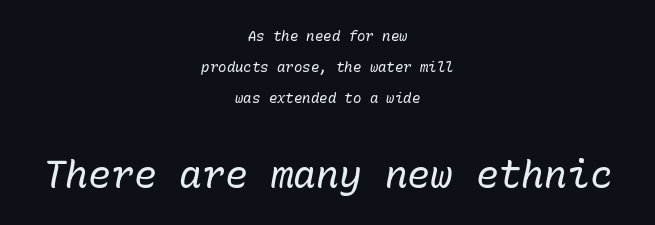
Q: Is the text bold? A: No.
Q: Is the text italic (slanted)? A: Yes, it leans right by about 10 degrees.
Q: Is the text underlined? A: No.
Q: How is the paragraph aligned? A: Centered.
Q: Is the spacing between letters normal or unusually wide? A: Normal.
Q: Is the spacing between lines tight, normal or loose? A: Loose.
Q: Which block of text is set in a larger size, the first (top) or the second (bottom)? A: The second (bottom) one.
Q: Width (condensed, normal, or wide)? A: Normal.
Q: Stroke contrast? A: Low.
Q: x-height? A: Medium.
Q: Monospaced? A: Yes.
